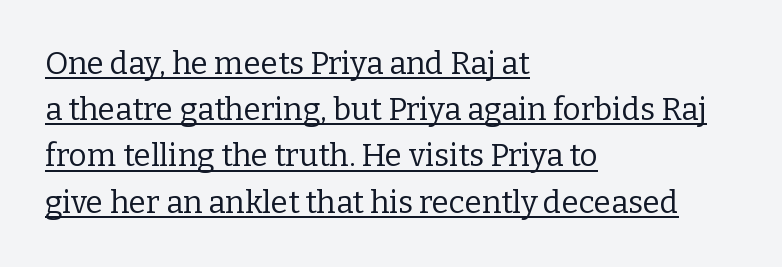
Q: Is the text bold? A: No.
Q: Is the text italic (slanted)? A: No, it is upright.
Q: Is the typeface a serif or a sans-serif typeface? A: Serif.
Q: Is the text underlined? A: Yes.
Q: How is the paragraph aligned? A: Left-aligned.
Q: Is the spacing between letters normal or unusually wide? A: Normal.
Q: Is the spacing between lines tight, normal or loose? A: Normal.
Q: Width (condensed, normal, or wide)? A: Normal.
Q: Stroke contrast? A: Low.
Q: x-height? A: Medium.
Q: Monospaced? A: No.
